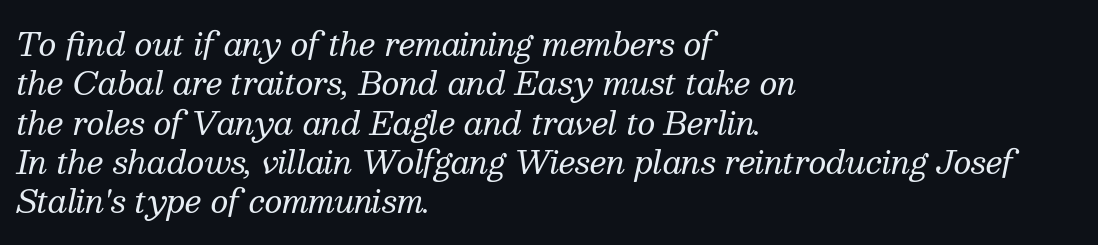
Every character sits at an angle, as italics do. Think standard paragraph weight, or any step lighter than that. Varying glyph widths throughout — classic text-font behaviour. Regarding serifs, this sample has them. Every row of glyphs begins at an identical x-position on the left. Lines of text with bare space underneath.
